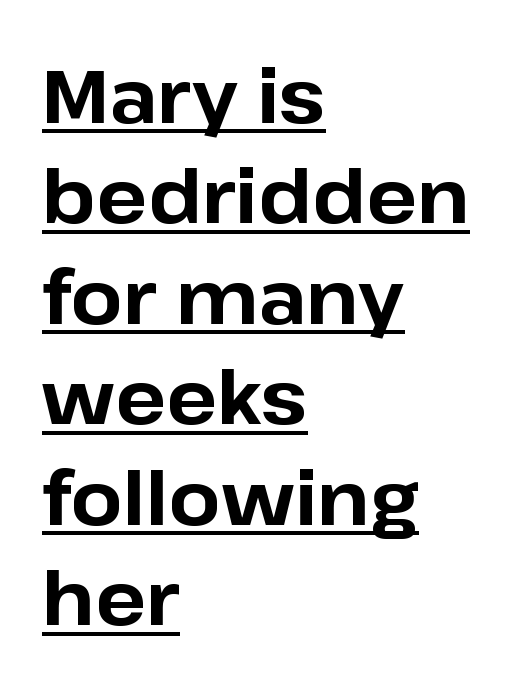
Weight check: bold — yes, fully. Horizontally, the lines are justified to the leading edge only. Default kerning and tracking; the words read as compact shapes. In terms of posture, this sample is upright. The rendering uses natural spacing where letterforms have individual widths. The lettering is marked with a stroke running underneath it.
